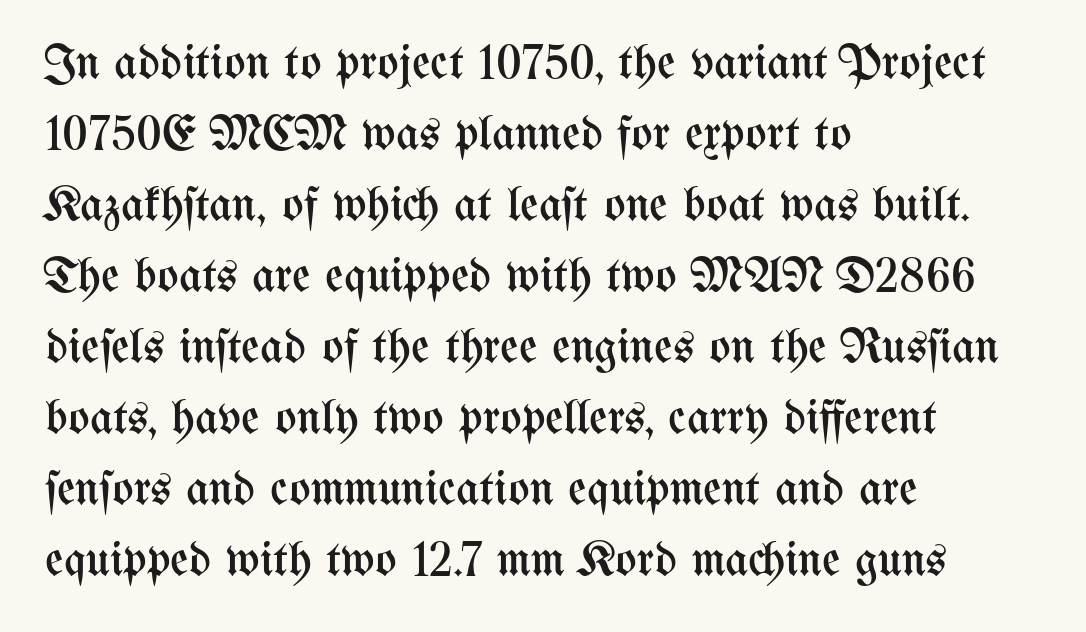
The image shows 50 px regular-weight, condensed type, upright; set left-aligned, normal line spacing (1.42x), normal letter spacing, not underlined; medium stroke contrast and a medium x-height.
